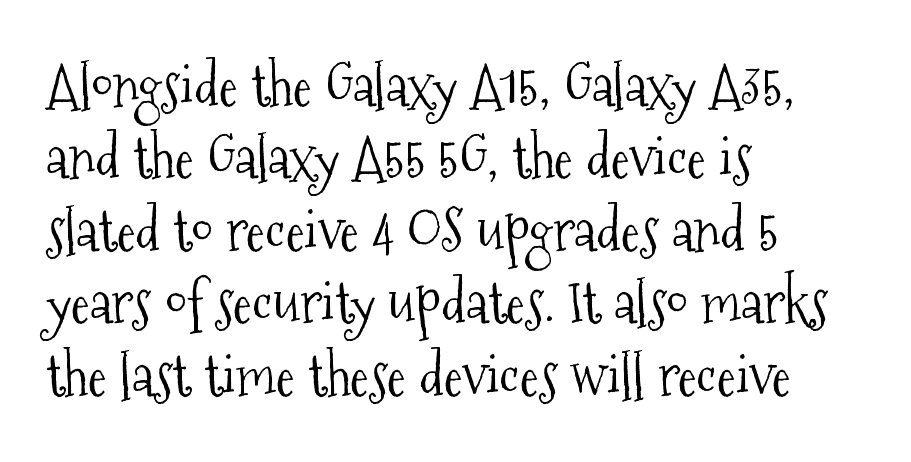
Q: Is the text bold? A: No.
Q: Is the text italic (slanted)? A: No, it is upright.
Q: Is the typeface a serif or a sans-serif typeface? A: Serif.
Q: Is the text underlined? A: No.
Q: How is the paragraph aligned? A: Left-aligned.
Q: Is the spacing between letters normal or unusually wide? A: Normal.
Q: Is the spacing between lines tight, normal or loose? A: Normal.
Q: Width (condensed, normal, or wide)? A: Condensed.
Q: Stroke contrast? A: Medium.
Q: x-height? A: Medium.
Q: Monospaced? A: No.
